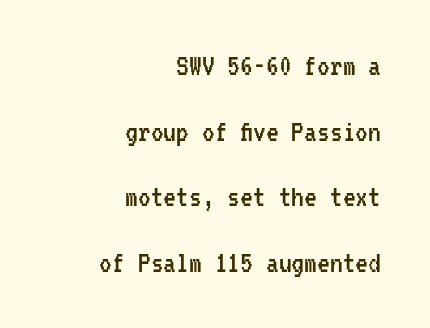
{"serif": "no", "italic": "no", "bold": "no", "weight": "regular", "width": "condensed", "stroke_contrast": "low", "x_height": "medium", "monospaced": "yes", "underline": "no", "align": "right", "line_spacing": "loose", "line_spacing_ratio": 2.05, "letter_spacing": "normal", "letter_spacing_em": 0.0, "glyph_px": 32}
